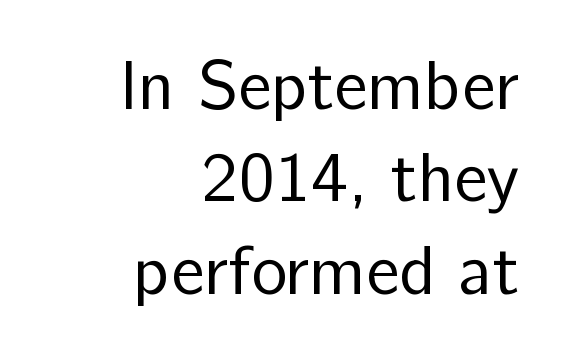
Typeset ragged left — the right edge is the straight one. This rendering features lettering with no underline. These lines are composed in type without serifs. The weight would be labelled regular, book, light, or lighter still. The lettering stays uniformly vertical, giving the passage a roman look. The space between consecutive lines is moderate.
